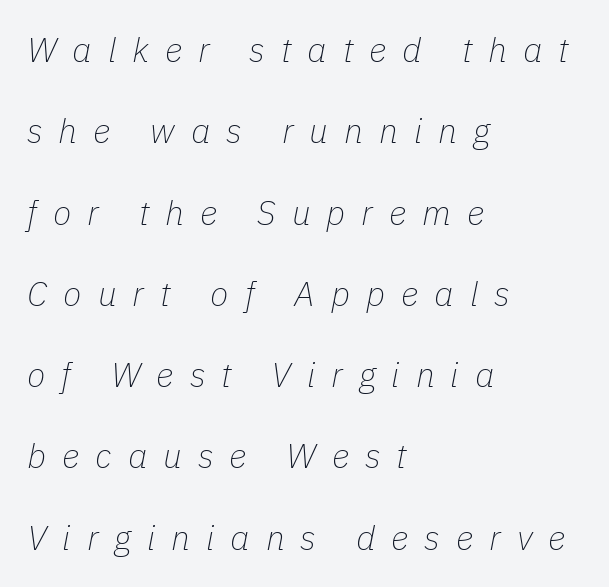
{"italic": "yes", "lean": "right", "slant_degrees": 11, "bold": "no", "weight": "thin", "width": "normal", "stroke_contrast": "low", "x_height": "medium", "monospaced": "no", "underline": "no", "align": "left", "line_spacing": "loose", "line_spacing_ratio": 2.39, "letter_spacing": "wide", "letter_spacing_em": 0.47, "glyph_px": 34}
